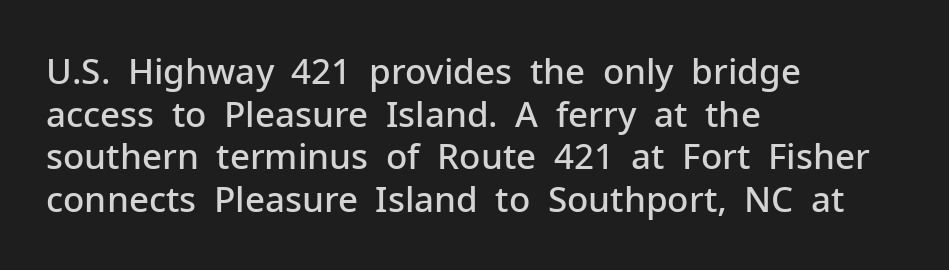
Q: Is the text bold? A: Semi-bold.
Q: Is the text italic (slanted)? A: No, it is upright.
Q: Is the typeface a serif or a sans-serif typeface? A: Sans-serif.
Q: Is the text underlined? A: No.
Q: How is the paragraph aligned? A: Left-aligned.
Q: Is the spacing between letters normal or unusually wide? A: Normal.
Q: Width (condensed, normal, or wide)? A: Normal.
Q: Stroke contrast? A: Low.
Q: x-height? A: Medium.
Q: Monospaced? A: No.
